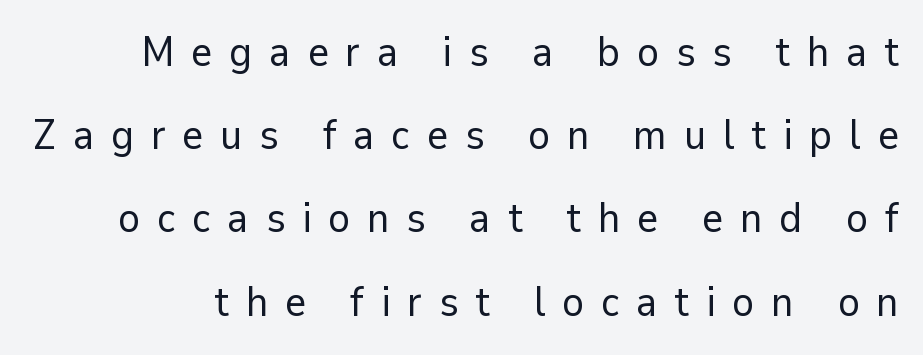
The image shows 41 px regular-weight sans-serif type, upright; set loose line spacing (2.03x), unusually wide letter spacing (+0.41 em), not underlined; low stroke contrast and a medium x-height.
